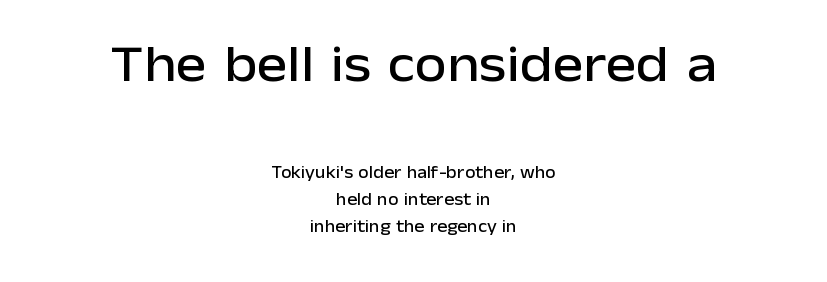
The image shows 52 px sans-serif type, upright; set centered, normal line spacing (1.57x), normal letter spacing, not underlined; the first (top) block is 3.06x larger; low stroke contrast and a medium x-height.
